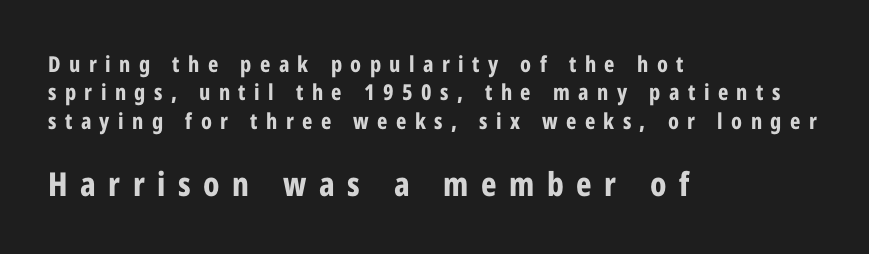
Q: Is the text bold? A: Yes.
Q: Is the text italic (slanted)? A: No, it is upright.
Q: Is the typeface a serif or a sans-serif typeface? A: Sans-serif.
Q: Is the text underlined? A: No.
Q: How is the paragraph aligned? A: Left-aligned.
Q: Is the spacing between letters normal or unusually wide? A: Unusually wide.
Q: Is the spacing between lines tight, normal or loose? A: Normal.
Q: Which block of text is set in a larger size, the first (top) or the second (bottom)? A: The second (bottom) one.
Q: Width (condensed, normal, or wide)? A: Condensed.
Q: Stroke contrast? A: Low.
Q: x-height? A: Medium.
Q: Monospaced? A: No.
